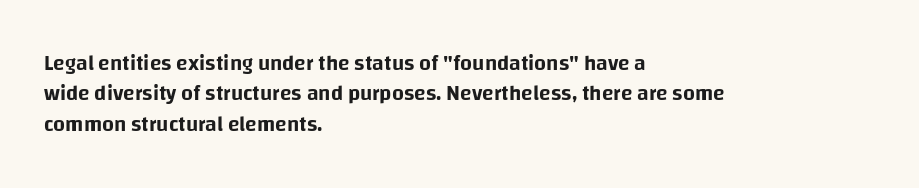
{"italic": "no", "underline": "no", "align": "left", "line_spacing": "normal", "line_spacing_ratio": 1.45, "letter_spacing": "normal", "letter_spacing_em": 0.0, "glyph_px": 21}
